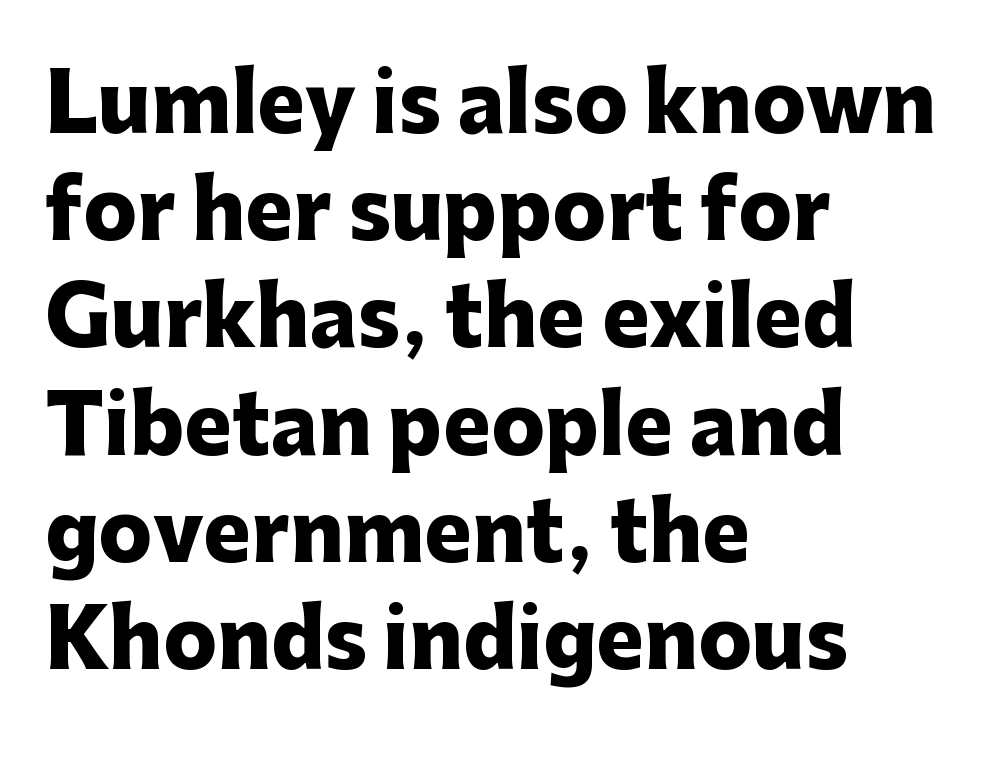
{"serif": "no", "italic": "no", "bold": "yes", "weight": "heavy", "width": "normal", "stroke_contrast": "low", "x_height": "medium", "monospaced": "no", "underline": "no", "align": "left", "line_spacing": "normal", "line_spacing_ratio": 1.34, "letter_spacing": "normal", "letter_spacing_em": 0.0, "glyph_px": 80}
